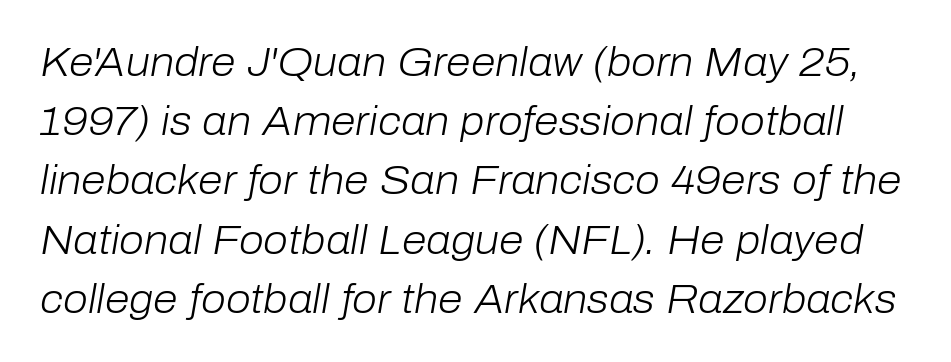
{"italic": "yes", "lean": "right", "slant_degrees": 10, "bold": "no", "weight": "light", "width": "normal", "stroke_contrast": "low", "x_height": "medium", "monospaced": "no", "underline": "no", "line_spacing": "normal", "line_spacing_ratio": 1.48, "letter_spacing": "normal", "letter_spacing_em": 0.0, "glyph_px": 40}
